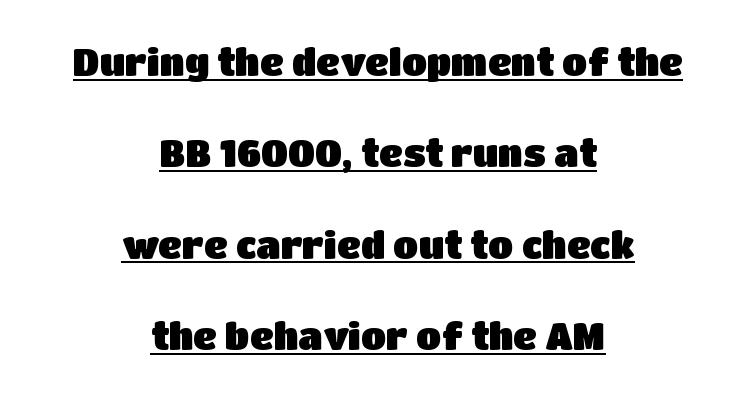
Q: Is the text italic (slanted)? A: No, it is upright.
Q: Is the typeface a serif or a sans-serif typeface? A: Sans-serif.
Q: Is the text underlined? A: Yes.
Q: How is the paragraph aligned? A: Centered.
Q: Is the spacing between letters normal or unusually wide? A: Normal.
Q: Is the spacing between lines tight, normal or loose? A: Loose.
Q: Width (condensed, normal, or wide)? A: Normal.
Q: Stroke contrast? A: Low.
Q: x-height? A: Large.
Q: Monospaced? A: No.
